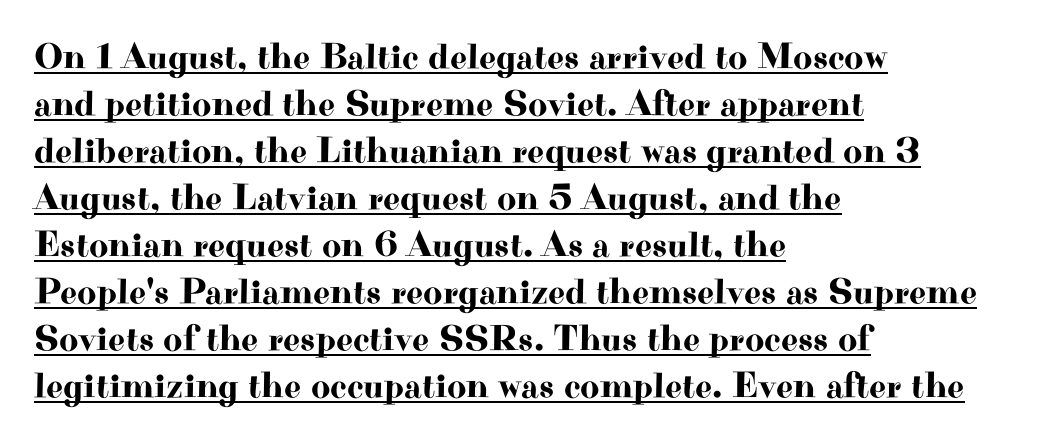
Character widths vary here, with narrow letters taking less room than wide ones. These lines stack with their left ends in a neat column. You can tell it's not italic because the verticals are truly vertical. Spacing between characters is what you'd get straight out of the box.
